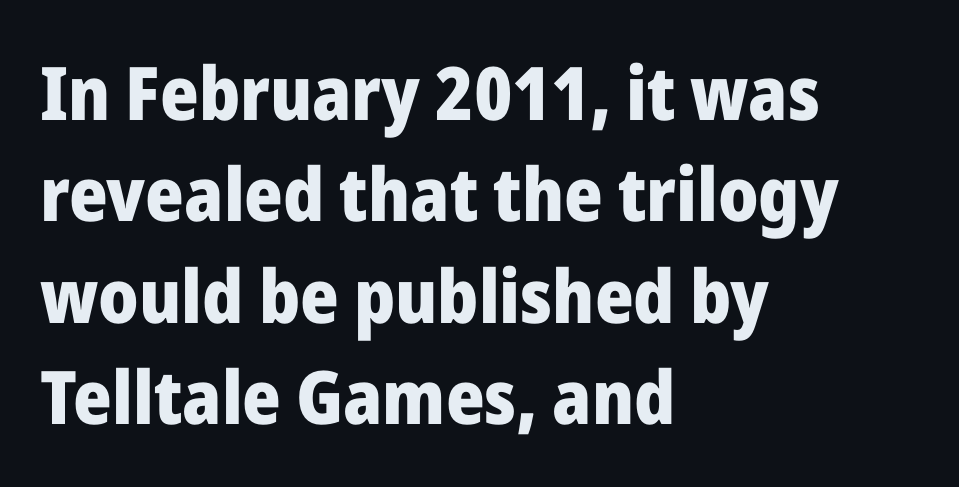
{"serif": "no", "italic": "no", "bold": "yes", "weight": "heavy", "width": "normal", "stroke_contrast": "low", "x_height": "medium", "monospaced": "no", "underline": "no", "align": "left", "line_spacing": "normal", "line_spacing_ratio": 1.37, "letter_spacing": "normal", "letter_spacing_em": 0.0, "glyph_px": 74}
